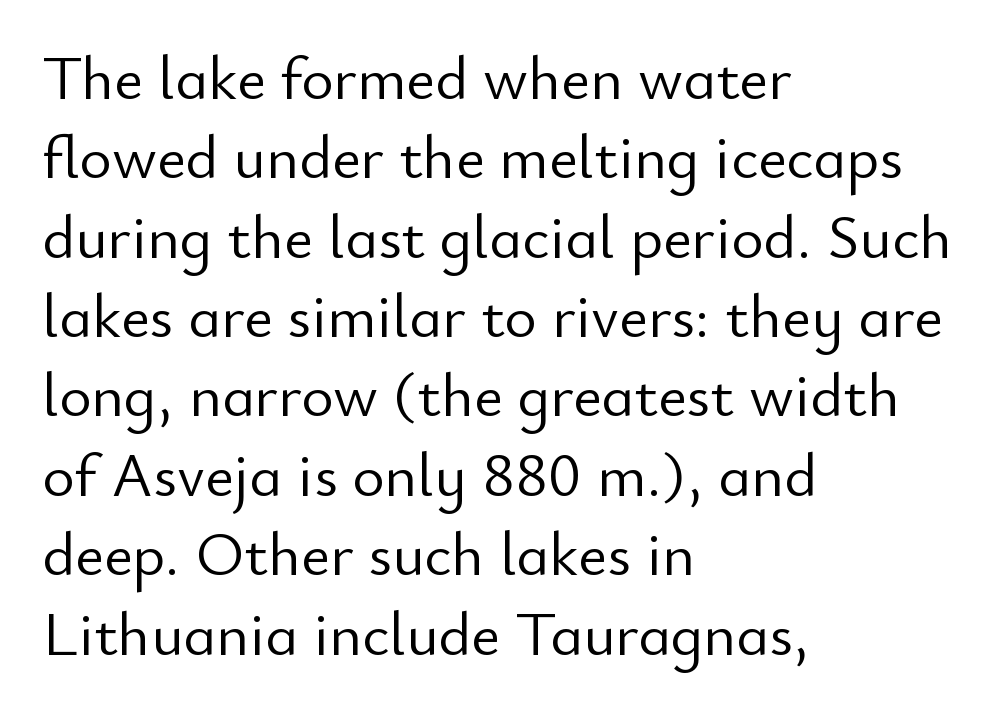
The image shows 62 px light sans-serif type, upright; set left-aligned, normal line spacing (1.28x), normal letter spacing, not underlined; low stroke contrast and a small x-height.
